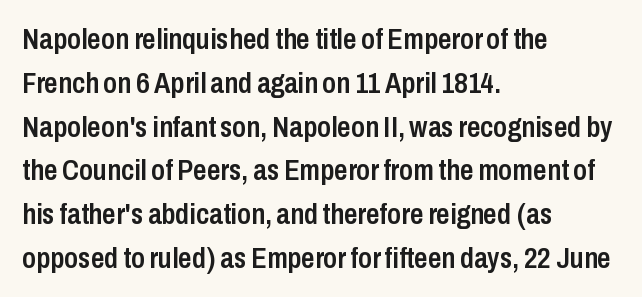
Q: Is the text bold? A: Semi-bold.
Q: Is the text italic (slanted)? A: No, it is upright.
Q: Is the typeface a serif or a sans-serif typeface? A: Sans-serif.
Q: Is the text underlined? A: No.
Q: How is the paragraph aligned? A: Left-aligned.
Q: Is the spacing between letters normal or unusually wide? A: Normal.
Q: Is the spacing between lines tight, normal or loose? A: Normal.
Q: Width (condensed, normal, or wide)? A: Condensed.
Q: Stroke contrast? A: Low.
Q: x-height? A: Medium.
Q: Monospaced? A: No.
